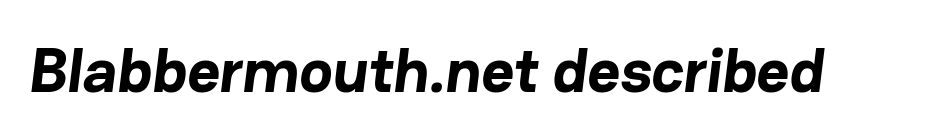
The image shows 63 px bold sans-serif type; set normal letter spacing, not underlined; low stroke contrast and a medium x-height.
